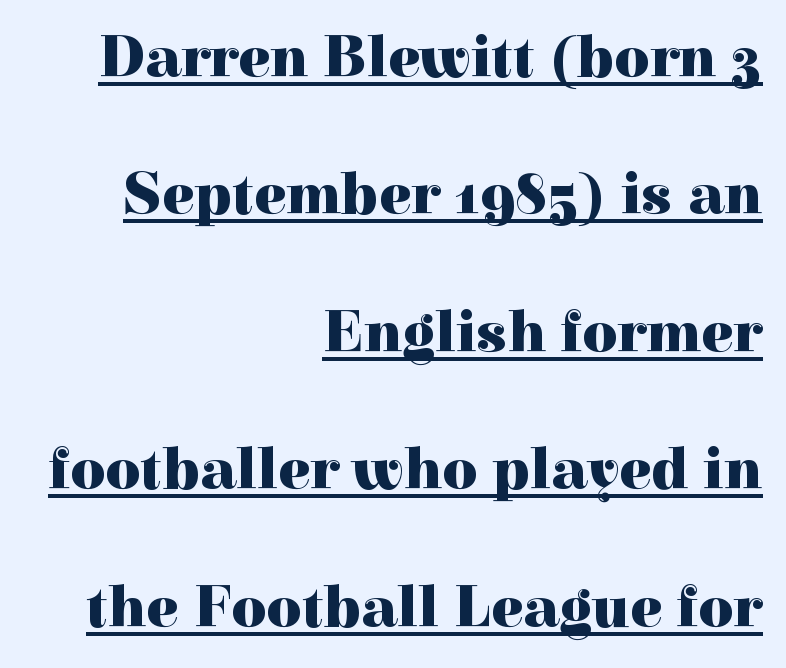
{"serif": "yes", "italic": "no", "bold": "yes", "weight": "heavy", "width": "normal", "x_height": "medium", "monospaced": "no", "underline": "yes", "align": "right", "line_spacing": "loose", "line_spacing_ratio": 2.29, "letter_spacing": "normal", "letter_spacing_em": 0.0, "glyph_px": 60}
